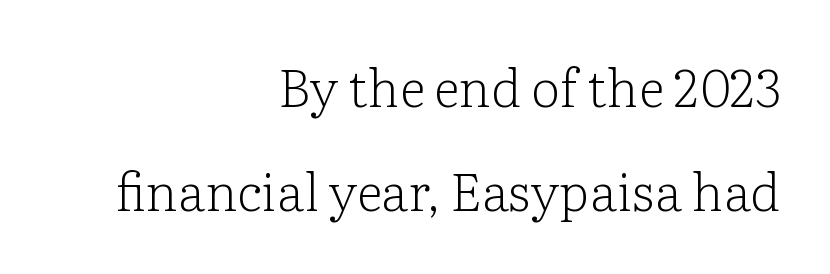
Q: Is the text bold? A: No.
Q: Is the text italic (slanted)? A: No, it is upright.
Q: Is the typeface a serif or a sans-serif typeface? A: Serif.
Q: Is the text underlined? A: No.
Q: How is the paragraph aligned? A: Right-aligned.
Q: Is the spacing between letters normal or unusually wide? A: Normal.
Q: Is the spacing between lines tight, normal or loose? A: Loose.
Q: Width (condensed, normal, or wide)? A: Normal.
Q: Stroke contrast? A: Low.
Q: x-height? A: Medium.
Q: Monospaced? A: No.
